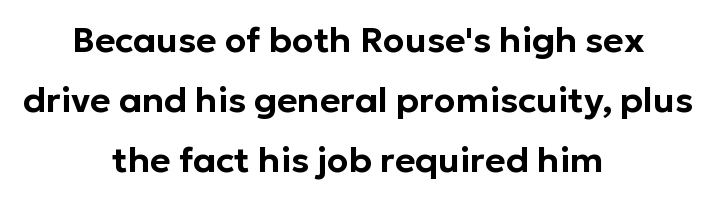
Q: Is the text italic (slanted)? A: No, it is upright.
Q: Is the typeface a serif or a sans-serif typeface? A: Sans-serif.
Q: Is the text underlined? A: No.
Q: How is the paragraph aligned? A: Centered.
Q: Is the spacing between letters normal or unusually wide? A: Normal.
Q: Width (condensed, normal, or wide)? A: Normal.
Q: Stroke contrast? A: Low.
Q: x-height? A: Medium.
Q: Monospaced? A: No.
